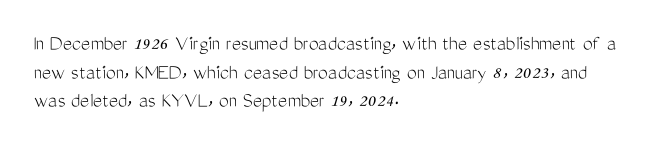
{"italic": "no", "bold": "no", "underline": "no", "align": "left", "line_spacing": "normal", "line_spacing_ratio": 1.3, "letter_spacing": "normal", "letter_spacing_em": 0.0, "glyph_px": 22}
